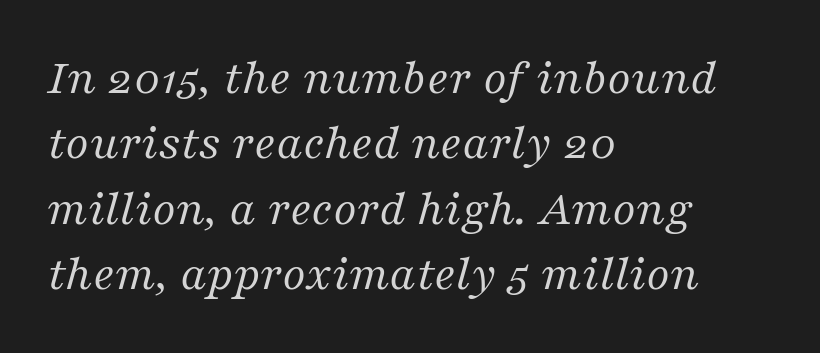
{"serif": "yes", "italic": "yes", "lean": "right", "slant_degrees": 16, "bold": "no", "weight": "regular", "width": "normal", "stroke_contrast": "medium", "x_height": "medium", "monospaced": "no", "underline": "no", "align": "left", "line_spacing": "normal", "line_spacing_ratio": 1.28, "letter_spacing": "normal", "letter_spacing_em": 0.0, "glyph_px": 51}
